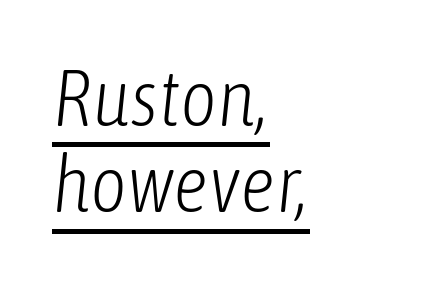
Looks like regular typesetting: each glyph gets only the width it needs. Is the type slanted? Yes — the strokes lean at a clear angle. The passage shown stacks its lines with hardly any gap. Here the glyphs are tracked normally, forming tight word shapes. A light-to-regular cut is what we see here.
